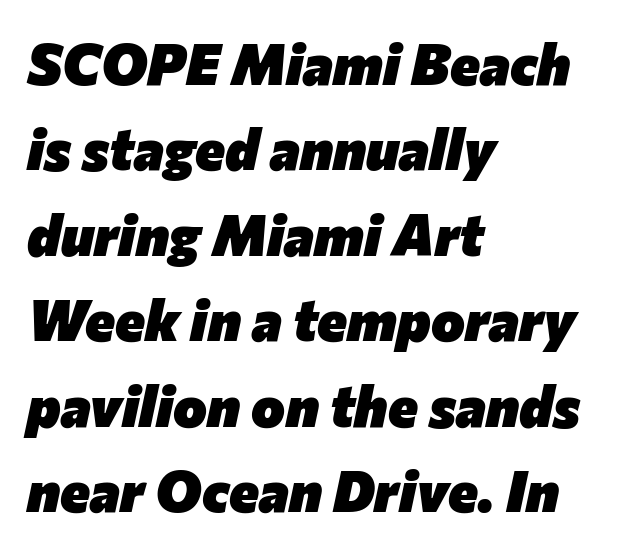
The image shows 57 px heavy type, italic (leaning right); set left-aligned, normal line spacing (1.5x), normal letter spacing, not underlined; low stroke contrast and a medium x-height.
